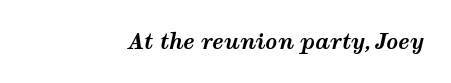
The image shows 21 px bold type, italic (leaning right); set right-aligned, normal letter spacing, not underlined.
